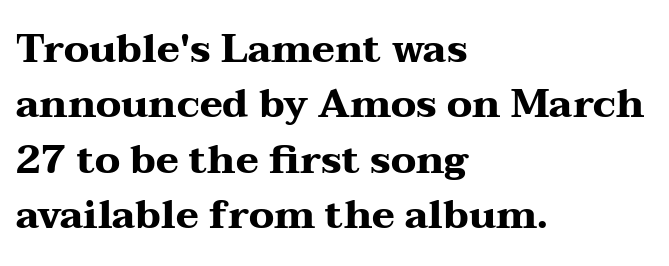
{"serif": "yes", "italic": "no", "bold": "yes", "weight": "heavy", "width": "wide", "stroke_contrast": "medium", "x_height": "medium", "monospaced": "no", "underline": "no", "align": "left", "line_spacing": "normal", "line_spacing_ratio": 1.42, "letter_spacing": "normal", "letter_spacing_em": 0.0, "glyph_px": 39}
